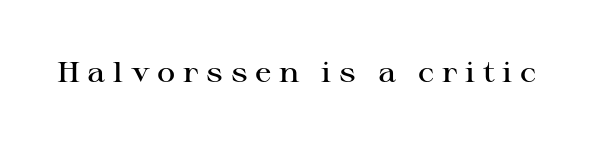
Q: Is the text bold? A: Semi-bold.
Q: Is the text italic (slanted)? A: No, it is upright.
Q: Is the typeface a serif or a sans-serif typeface? A: Serif.
Q: Is the text underlined? A: No.
Q: Is the spacing between letters normal or unusually wide? A: Unusually wide.
Q: Width (condensed, normal, or wide)? A: Wide.
Q: Stroke contrast? A: High.
Q: x-height? A: Medium.
Q: Monospaced? A: No.
